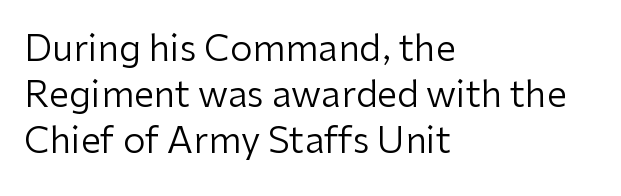
The image shows 36 px regular-weight sans-serif type, upright; set left-aligned, normal line spacing (1.28x), normal letter spacing, not underlined; low stroke contrast and a medium x-height.
